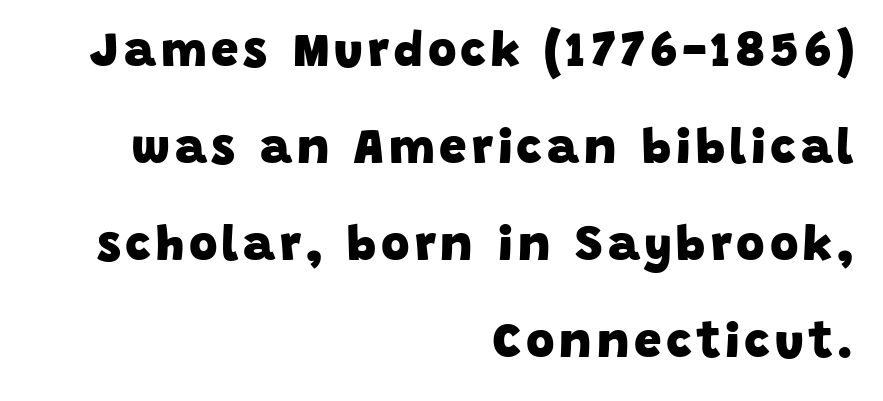
The image shows 49 px heavy sans-serif type; set right-aligned, loose line spacing (1.98x), not underlined; low stroke contrast and a large x-height.
